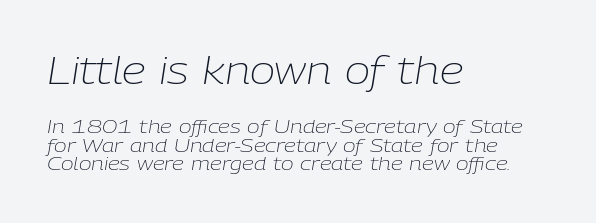
{"italic": "yes", "lean": "right", "slant_degrees": 9, "bold": "no", "weight": "light", "width": "normal", "stroke_contrast": "low", "x_height": "medium", "monospaced": "no", "underline": "no", "align": "left", "line_spacing": "tight", "line_spacing_ratio": 0.97, "letter_spacing": "normal", "letter_spacing_em": 0.0, "larger_block": "first", "size_ratio": 2.0, "glyph_px": 38}
